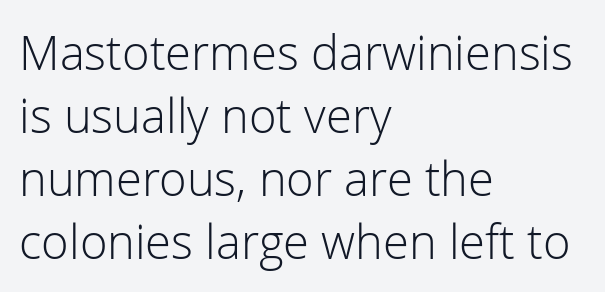
{"serif": "no", "italic": "no", "bold": "no", "weight": "light", "width": "normal", "stroke_contrast": "low", "x_height": "medium", "monospaced": "no", "underline": "no", "align": "left", "line_spacing": "normal", "line_spacing_ratio": 1.34, "letter_spacing": "normal", "letter_spacing_em": 0.0, "glyph_px": 47}
